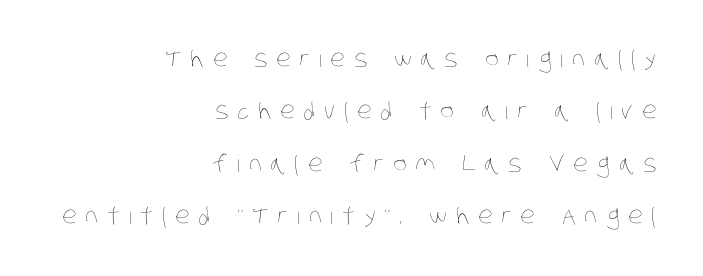
Vertical stems look standard width or narrower in stroke. Each line ends at the same right margin while the left side varies. Descenders are the only things crossing below the line. A typesetter would call this leading open, well beyond the default. The letters are spread apart with noticeably loose tracking.
